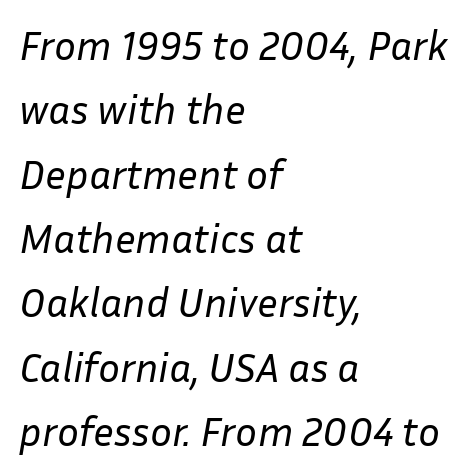
{"italic": "yes", "lean": "right", "slant_degrees": 10, "bold": "no", "weight": "regular", "width": "normal", "stroke_contrast": "low", "x_height": "medium", "monospaced": "no", "underline": "no", "align": "left", "line_spacing": "normal", "line_spacing_ratio": 1.57, "letter_spacing": "normal", "letter_spacing_em": 0.0, "glyph_px": 41}
